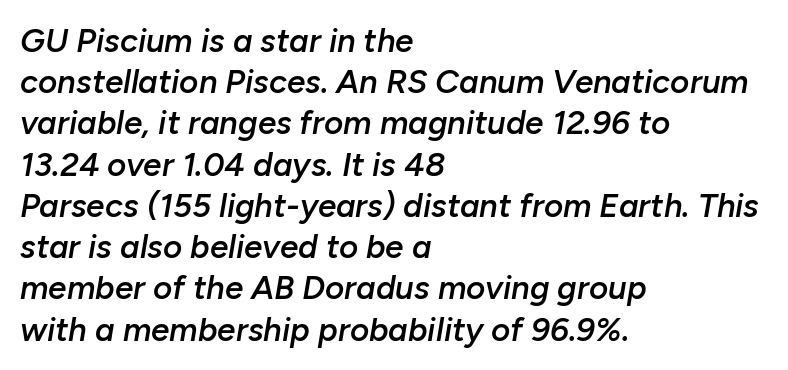
Beneath every word, the page is bare. Horizontal bands of white between lines are of average thickness. Is this a fixed-width face? No — the glyphs have proportional, varying widths. Weight check: semibold — heavier than regular, not quite bold. Standard letterfit; no display-style spreading of the glyphs. The lines are quadded left.
